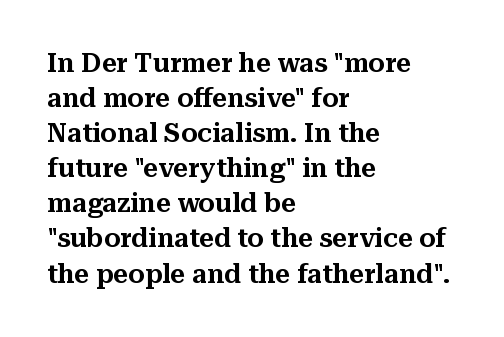
Upright lettering throughout. A classic flush-left, rag-right setting is used for this passage. Underlining? Definitely not there. The passage shown stacks its lines at a standard gap. The letterforms sit shoulder to shoulder at normal distance.
